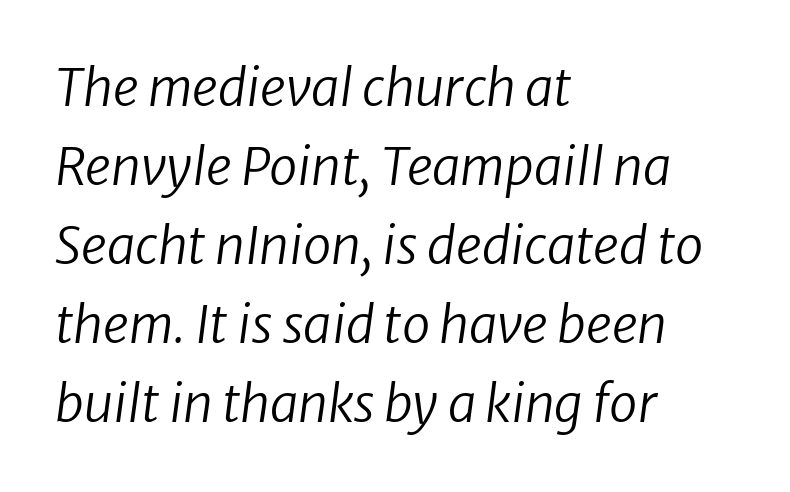
{"italic": "yes", "lean": "right", "slant_degrees": 8, "bold": "no", "weight": "regular", "width": "normal", "stroke_contrast": "low", "x_height": "medium", "monospaced": "no", "underline": "no", "align": "left", "line_spacing": "normal", "line_spacing_ratio": 1.55, "letter_spacing": "normal", "letter_spacing_em": 0.0, "glyph_px": 51}
